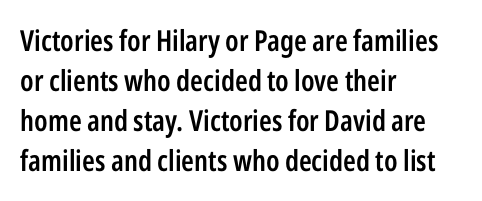
{"serif": "no", "italic": "no", "bold": "semi", "weight": "semibold", "width": "condensed", "stroke_contrast": "low", "x_height": "medium", "monospaced": "no", "underline": "no", "align": "left", "line_spacing": "normal", "line_spacing_ratio": 1.38, "letter_spacing": "normal", "letter_spacing_em": 0.0, "glyph_px": 29}
